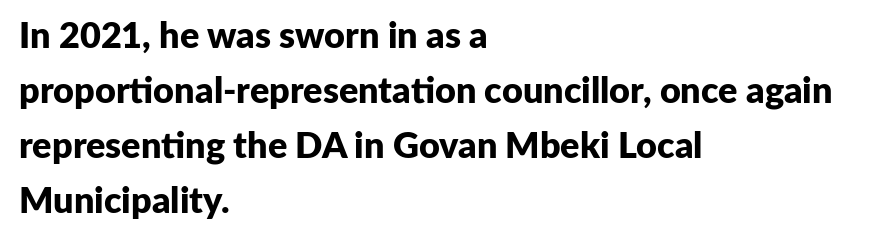
Q: Is the text bold? A: Yes.
Q: Is the text italic (slanted)? A: No, it is upright.
Q: Is the typeface a serif or a sans-serif typeface? A: Sans-serif.
Q: Is the text underlined? A: No.
Q: How is the paragraph aligned? A: Left-aligned.
Q: Is the spacing between letters normal or unusually wide? A: Normal.
Q: Is the spacing between lines tight, normal or loose? A: Normal.
Q: Width (condensed, normal, or wide)? A: Normal.
Q: Stroke contrast? A: Low.
Q: x-height? A: Medium.
Q: Monospaced? A: No.
